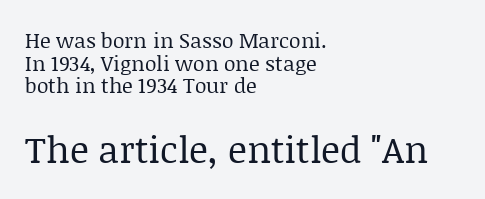
Is this a fixed-width face? No — the glyphs have proportional, varying widths. Compared with typical paragraphs, the rows here are closer together. The font is comparable to plain body text, perhaps lighter. Has an underline been added? It has not. Italic? Not at all — the glyphs are vertical. The typeface chosen for these lines features serifs.
